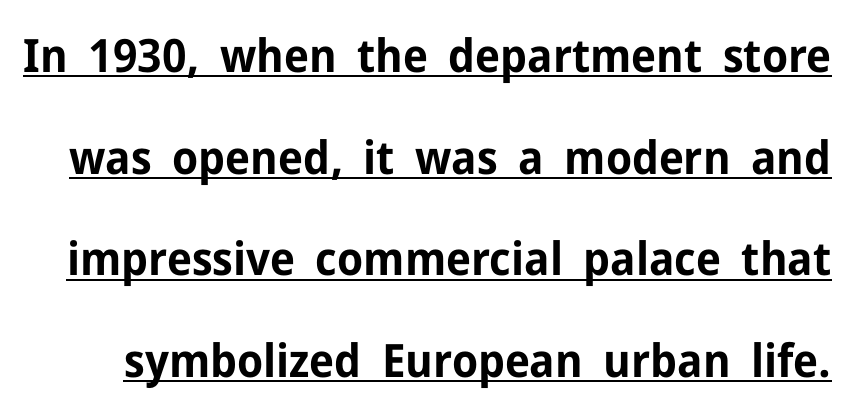
Observe the ordinary spacing: letters are neighbours, not strangers. Rows of type keep a wide berth in the vertical direction. Each letter's strokes conclude bluntly, with no projecting serifs. The lettering is marked with a stroke running underneath it. On the weight axis this lands at bold, roughly 700.
